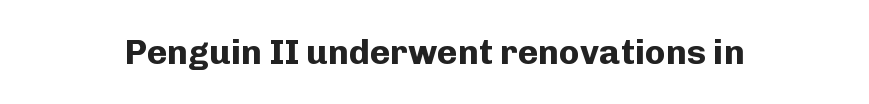
{"serif": "no", "italic": "no", "bold": "yes", "weight": "bold", "width": "normal", "stroke_contrast": "low", "x_height": "medium", "monospaced": "no", "underline": "no", "letter_spacing": "normal", "letter_spacing_em": 0.0, "glyph_px": 35}
